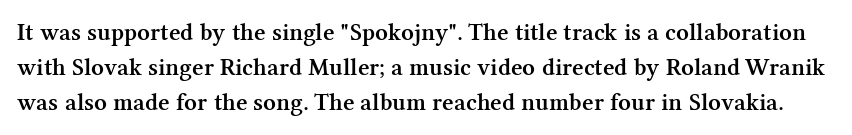
Q: Is the text bold? A: Semi-bold.
Q: Is the text italic (slanted)? A: No, it is upright.
Q: Is the text underlined? A: No.
Q: Is the spacing between letters normal or unusually wide? A: Normal.
Q: Is the spacing between lines tight, normal or loose? A: Normal.
